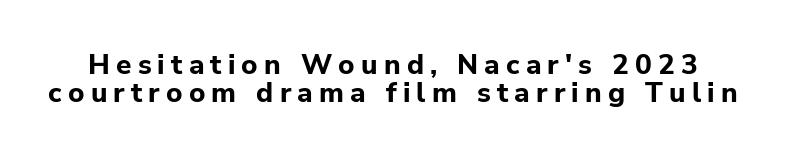
Q: Is the text bold? A: Yes.
Q: Is the text italic (slanted)? A: No, it is upright.
Q: Is the typeface a serif or a sans-serif typeface? A: Sans-serif.
Q: Is the text underlined? A: No.
Q: Is the spacing between letters normal or unusually wide? A: Unusually wide.
Q: Is the spacing between lines tight, normal or loose? A: Tight.
Q: Width (condensed, normal, or wide)? A: Normal.
Q: Stroke contrast? A: Low.
Q: x-height? A: Medium.
Q: Monospaced? A: No.
